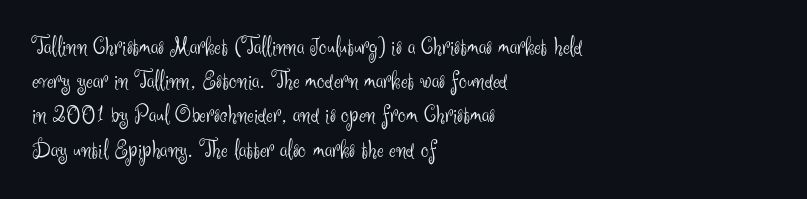
{"italic": "no", "bold": "no", "underline": "no", "align": "left", "line_spacing": "normal", "line_spacing_ratio": 1.37, "letter_spacing": "normal", "letter_spacing_em": 0.0, "glyph_px": 25}
